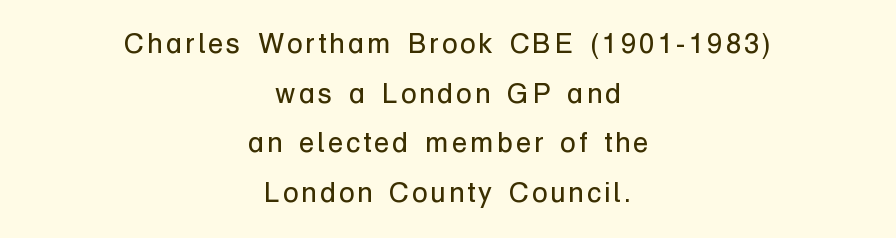
The image shows 28 px regular-weight sans-serif type, upright; set centered, line spacing 1.77x, not underlined; low stroke contrast and a medium x-height.
